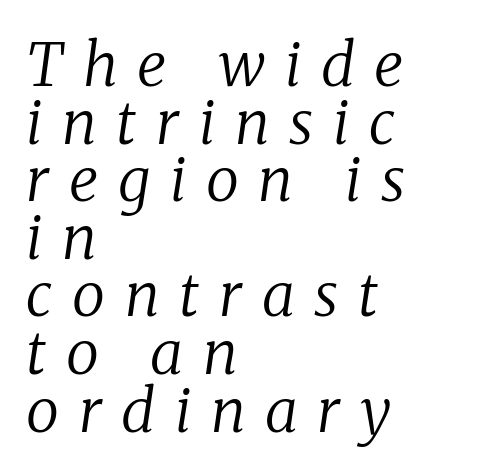
{"serif": "yes", "italic": "yes", "lean": "right", "slant_degrees": 8, "bold": "no", "weight": "regular", "width": "normal", "stroke_contrast": "low", "x_height": "medium", "monospaced": "no", "underline": "no", "align": "left", "line_spacing": "tight", "line_spacing_ratio": 0.96, "letter_spacing": "wide", "letter_spacing_em": 0.33, "glyph_px": 60}
